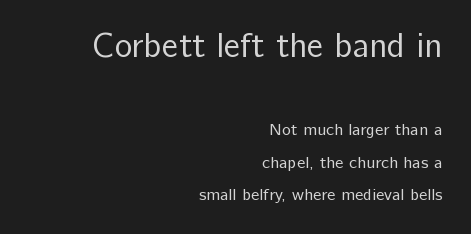
The image shows 34 px regular-weight sans-serif type, upright; set right-aligned, loose line spacing (1.91x), normal letter spacing, not underlined; the first (top) block is 2.0x larger; low stroke contrast and a medium x-height.
